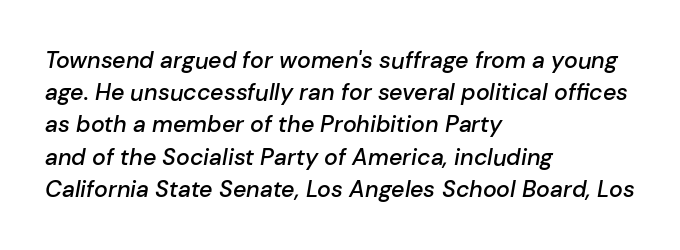
Check under the words: just untouched page. These lines sit exactly where default settings would place them. This sample uses plain, unmodified letter spacing. The passage is arranged the way most books set body copy — flush left.
